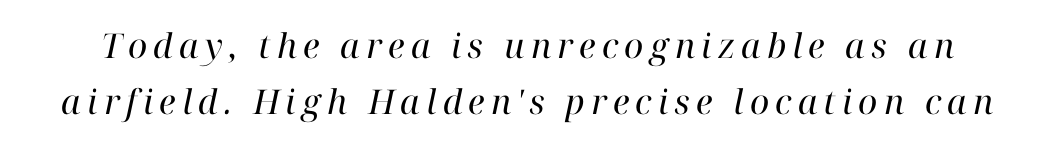
{"serif": "yes", "italic": "yes", "lean": "right", "slant_degrees": 12, "bold": "no", "weight": "regular", "width": "normal", "stroke_contrast": "high", "x_height": "medium", "monospaced": "no", "underline": "no", "line_spacing": "normal", "line_spacing_ratio": 1.64, "glyph_px": 34}
